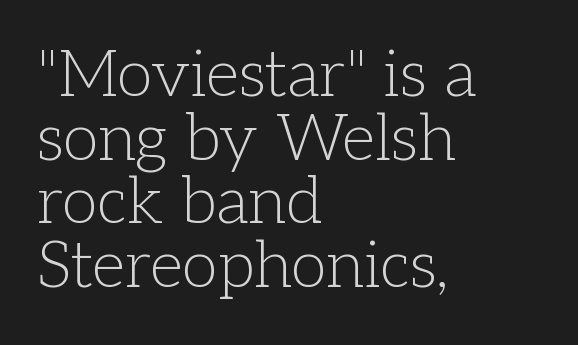
Q: Is the text bold? A: No.
Q: Is the text italic (slanted)? A: No, it is upright.
Q: Is the typeface a serif or a sans-serif typeface? A: Serif.
Q: Is the text underlined? A: No.
Q: How is the paragraph aligned? A: Left-aligned.
Q: Is the spacing between letters normal or unusually wide? A: Normal.
Q: Is the spacing between lines tight, normal or loose? A: Tight.
Q: Width (condensed, normal, or wide)? A: Normal.
Q: Stroke contrast? A: Low.
Q: x-height? A: Medium.
Q: Monospaced? A: No.
